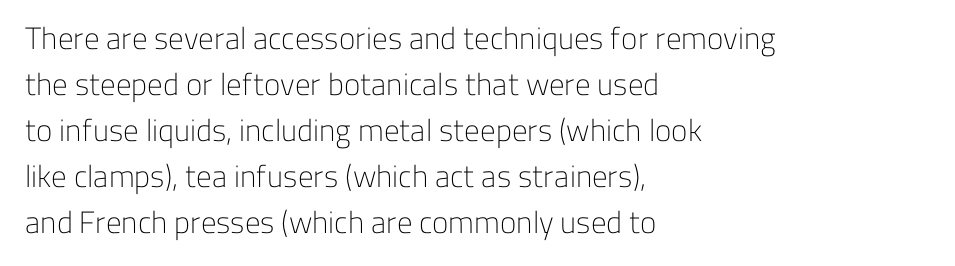
The image shows 31 px light sans-serif type, upright; set left-aligned, normal line spacing (1.48x), normal letter spacing, not underlined; low stroke contrast and a medium x-height.
